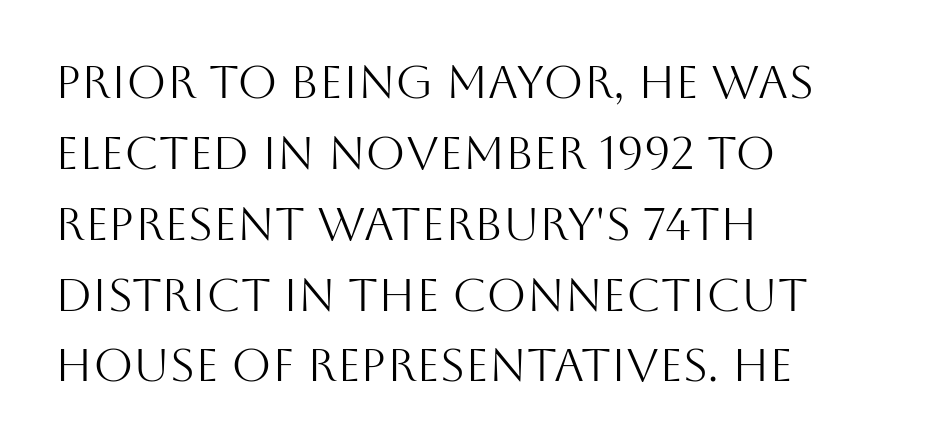
The image shows 46 px light sans-serif type, upright; set left-aligned, normal line spacing (1.54x), normal letter spacing, not underlined; medium stroke contrast and a large x-height.
